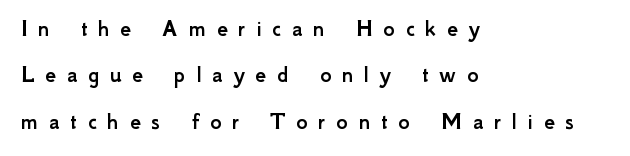
Inter-character spacing is expanded well beyond the font's built-in metrics. Descenders hang freely into open space. Rendered with straight, roman letterforms. Notice the wide empty band between every row — that's loose leading. The setting favours the left margin, as ordinary paragraphs usually do.
